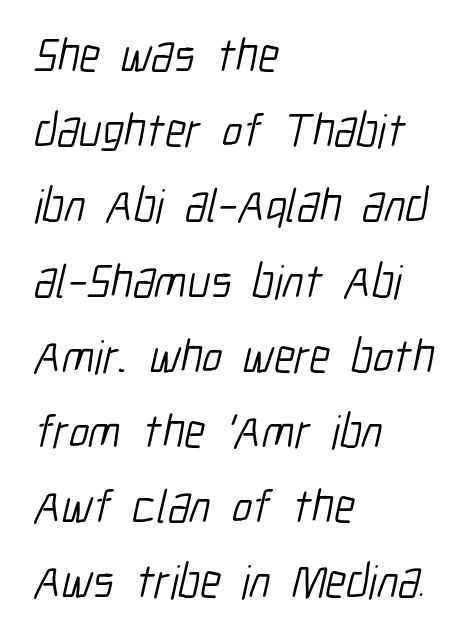
The image shows 47 px light, condensed sans-serif type; set left-aligned, normal line spacing (1.6x), normal letter spacing, not underlined; low stroke contrast and a medium x-height.
